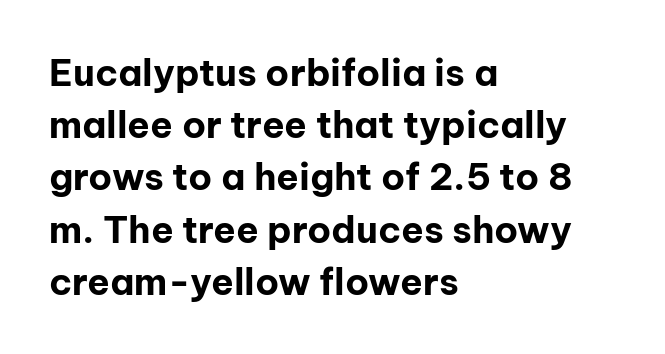
The image shows 37 px bold sans-serif type, upright; set left-aligned, normal line spacing (1.41x), normal letter spacing, not underlined; low stroke contrast and a medium x-height.
